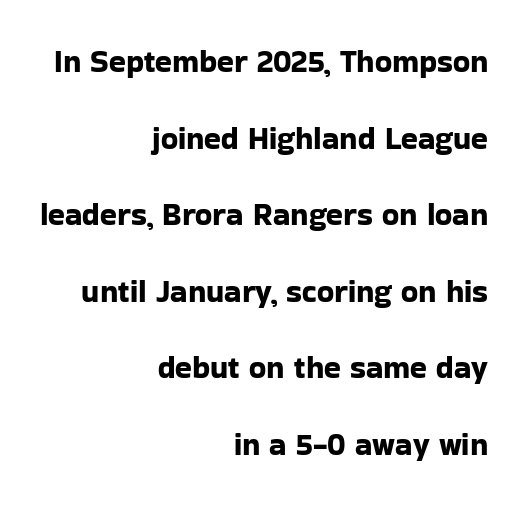
{"serif": "no", "italic": "no", "width": "normal", "stroke_contrast": "low", "x_height": "medium", "monospaced": "no", "underline": "no", "align": "right", "line_spacing": "loose", "line_spacing_ratio": 2.47, "letter_spacing": "normal", "letter_spacing_em": 0.0, "glyph_px": 31}
